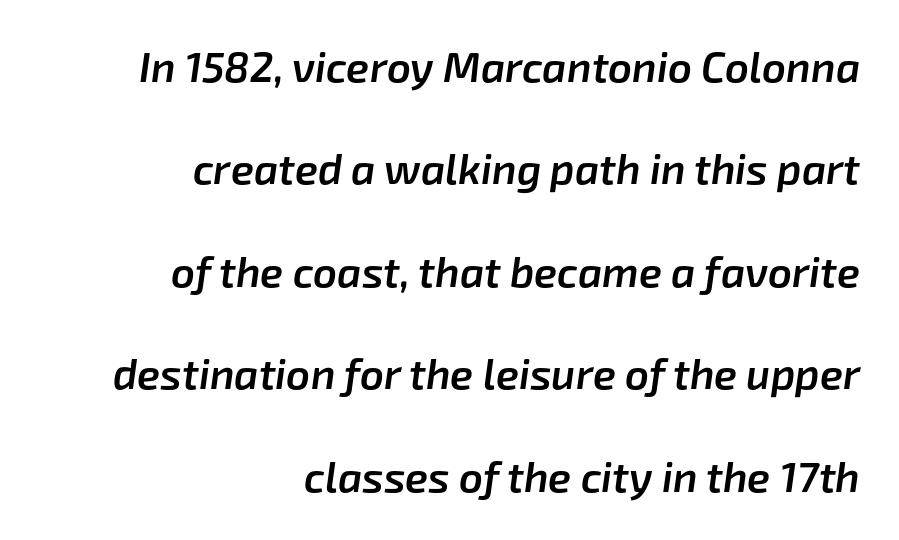
The image shows 42 px semibold type, italic (leaning right); set right-aligned, loose line spacing (2.44x), normal letter spacing, not underlined; low stroke contrast and a medium x-height.
